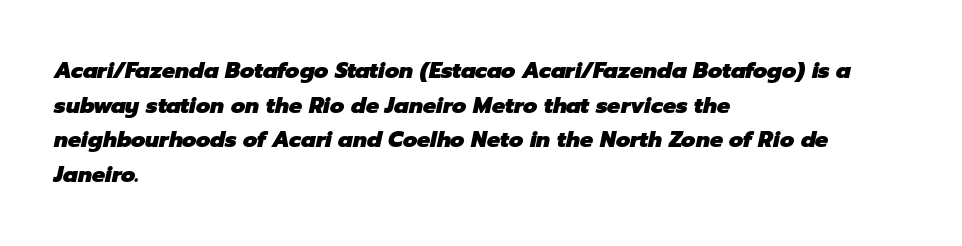
Q: Is the text bold? A: Yes.
Q: Is the text italic (slanted)? A: Yes, it leans right by about 12 degrees.
Q: Is the text underlined? A: No.
Q: How is the paragraph aligned? A: Left-aligned.
Q: Is the spacing between letters normal or unusually wide? A: Normal.
Q: Is the spacing between lines tight, normal or loose? A: Normal.
